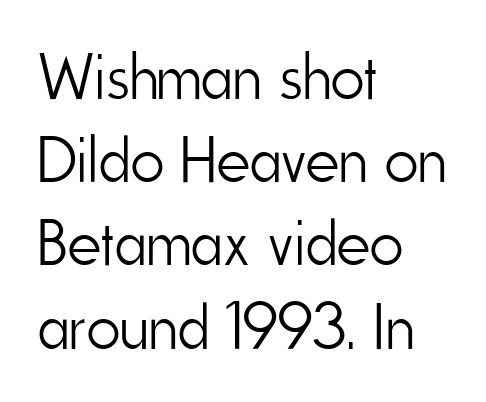
The space beneath each line is pristine and unruled. The rendering uses natural spacing where letterforms have individual widths. What stands out about the letter spacing? Nothing — it is the standard amount. Grotesque or geometric, the face here clearly has no serifs. When letters stand straight like this, we call the style roman or upright.
